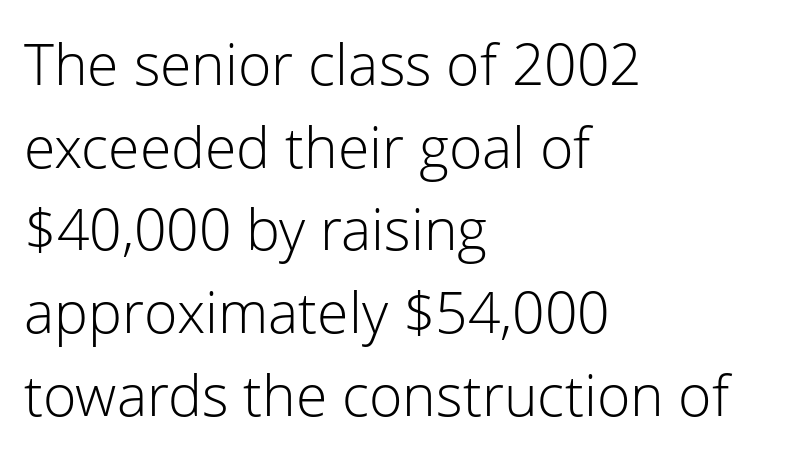
Q: Is the text bold? A: No.
Q: Is the text italic (slanted)? A: No, it is upright.
Q: Is the typeface a serif or a sans-serif typeface? A: Sans-serif.
Q: Is the text underlined? A: No.
Q: How is the paragraph aligned? A: Left-aligned.
Q: Is the spacing between letters normal or unusually wide? A: Normal.
Q: Is the spacing between lines tight, normal or loose? A: Normal.
Q: Width (condensed, normal, or wide)? A: Normal.
Q: Stroke contrast? A: Low.
Q: x-height? A: Medium.
Q: Monospaced? A: No.
